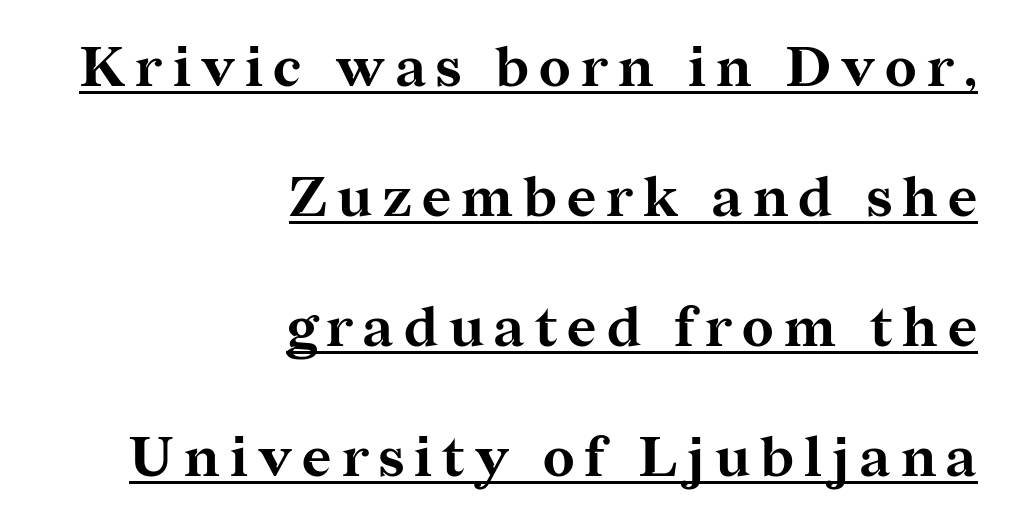
The image shows 56 px bold serif type, upright; set right-aligned, loose line spacing (2.32x), underlined; medium stroke contrast and a medium x-height.
